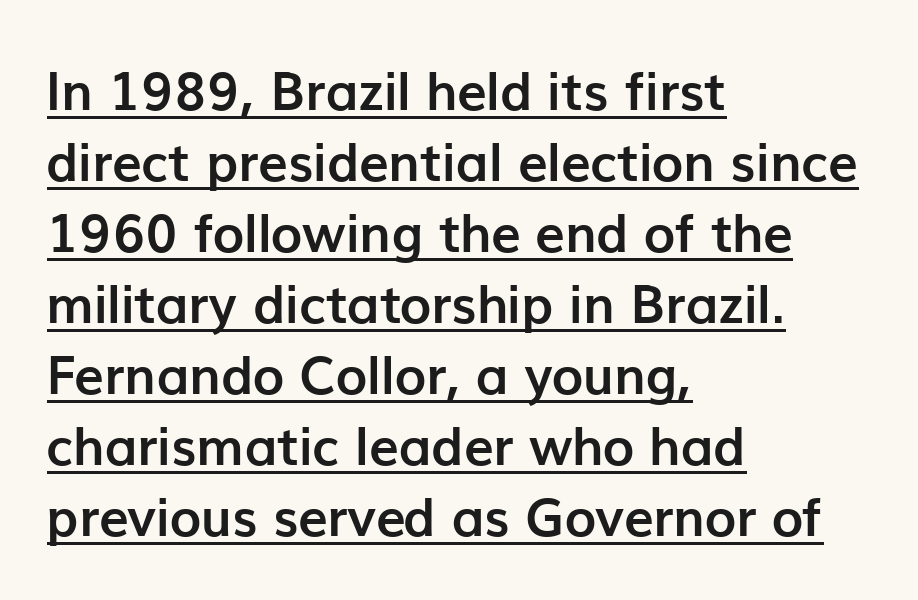
The letters stand straight up with perfectly vertical stems. Notice how thick the strokes are: this is what a full bold looks like. Do the characters align in a grid? No, the font is proportional. The rendering uses a moderate line-height, typical for paragraphs.
